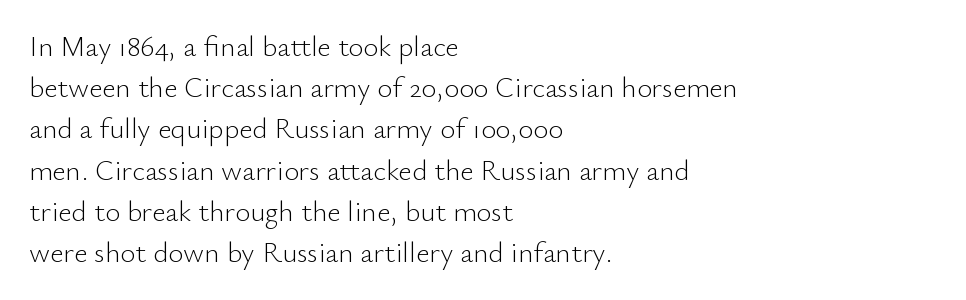
This rendering employs a face without finishing strokes, i.e., a sans-serif. One glance says typical: line gaps are just what's usual. Default kerning and tracking; the words read as compact shapes. The passage shown is typed in a proportional face where columns would drift. Nothing heavy about these letters — not bold at all. Unlike italic type, these characters show no tilt at all.
